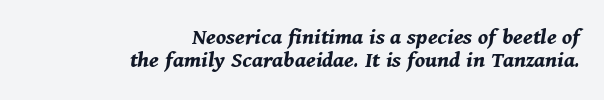
The image shows 24 px bold type, italic (leaning right); set right-aligned, tight line spacing (0.97x), normal letter spacing, not underlined.
